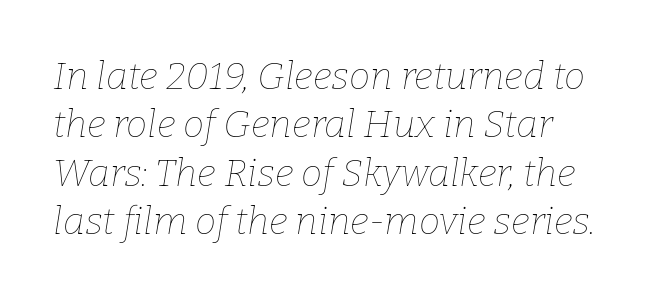
{"italic": "yes", "lean": "right", "slant_degrees": 9, "bold": "no", "weight": "thin", "width": "normal", "stroke_contrast": "low", "x_height": "medium", "monospaced": "no", "underline": "no", "align": "left", "line_spacing": "normal", "line_spacing_ratio": 1.27, "letter_spacing": "normal", "letter_spacing_em": 0.0, "glyph_px": 38}
